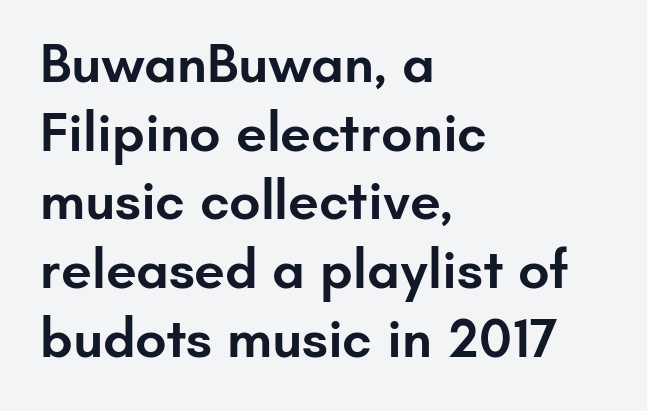
The image shows 55 px semibold sans-serif type, upright; set left-aligned, normal line spacing (1.25x), normal letter spacing, not underlined; low stroke contrast and a small x-height.
